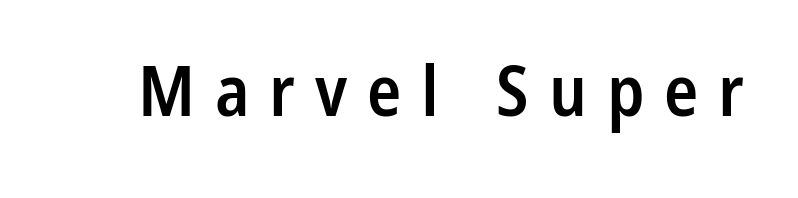
Strokes here are thickened, but only to semibold level. The letters carry no serifs — their stems end cleanly without finishing strokes. A typesetter would call this proportional, since set widths differ per character. The face used here is rendered with a markedly widened letterfit. Beneath every word, the page is bare. The letters stand straight up with perfectly vertical stems.
